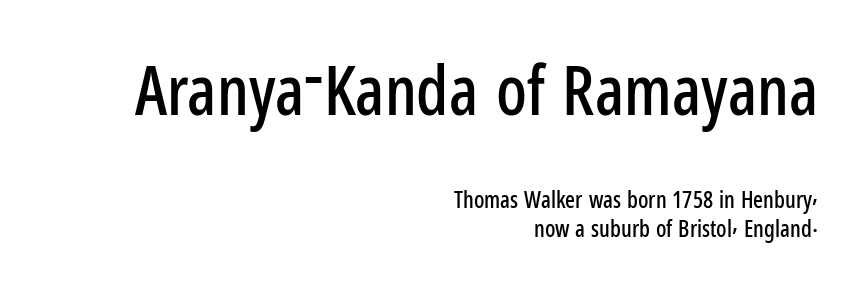
Q: Is the text italic (slanted)? A: No, it is upright.
Q: Is the typeface a serif or a sans-serif typeface? A: Sans-serif.
Q: Is the text underlined? A: No.
Q: How is the paragraph aligned? A: Right-aligned.
Q: Is the spacing between letters normal or unusually wide? A: Normal.
Q: Is the spacing between lines tight, normal or loose? A: Normal.
Q: Which block of text is set in a larger size, the first (top) or the second (bottom)? A: The first (top) one.
Q: Width (condensed, normal, or wide)? A: Condensed.
Q: Stroke contrast? A: Low.
Q: x-height? A: Medium.
Q: Monospaced? A: No.
